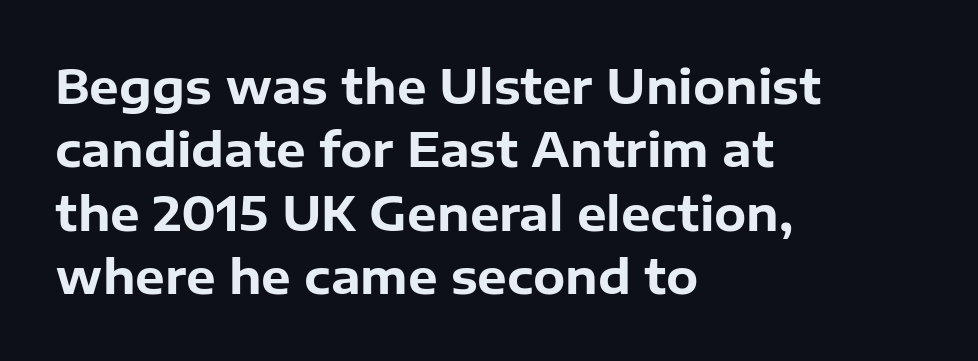
The image shows 47 px bold sans-serif type, upright; set left-aligned, normal line spacing (1.35x), normal letter spacing, not underlined; low stroke contrast and a medium x-height.
